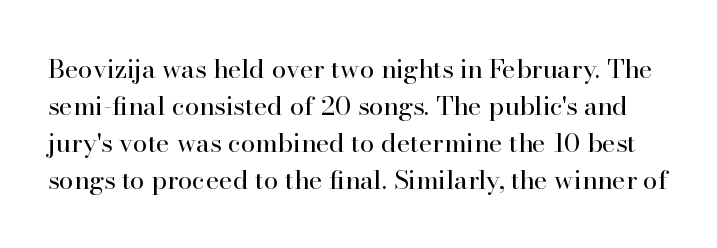
Q: Is the text bold? A: No.
Q: Is the text italic (slanted)? A: No, it is upright.
Q: Is the text underlined? A: No.
Q: Is the spacing between letters normal or unusually wide? A: Normal.
Q: Is the spacing between lines tight, normal or loose? A: Normal.
